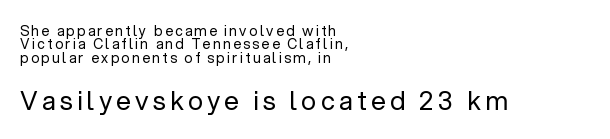
{"italic": "no", "bold": "no", "underline": "no", "align": "left", "line_spacing": "tight", "line_spacing_ratio": 0.95, "larger_block": "second", "size_ratio": 1.86, "glyph_px": 26}
